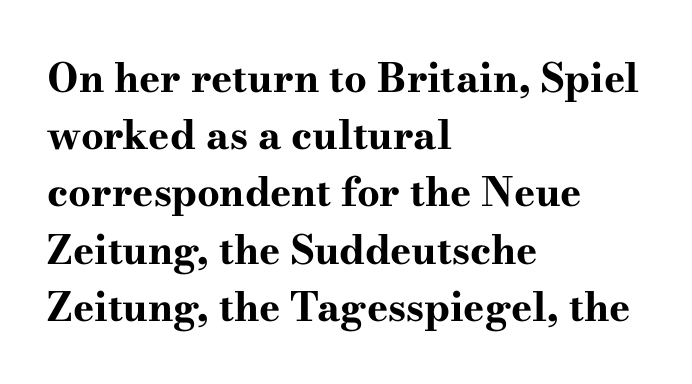
The image shows 40 px bold, wide serif type, upright; set left-aligned, normal line spacing (1.43x), normal letter spacing, not underlined; high stroke contrast and a small x-height.
